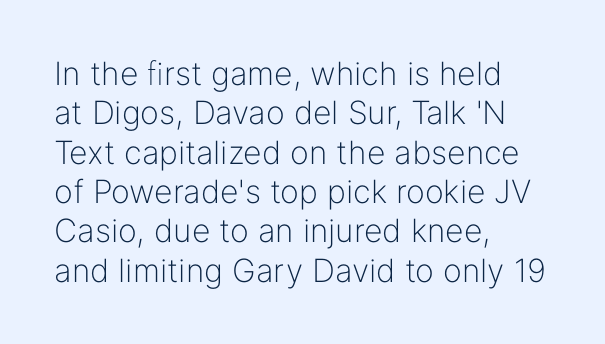
The image shows 32 px light sans-serif type, upright; set left-aligned, line spacing 1.23x, normal letter spacing, not underlined; low stroke contrast and a medium x-height.
